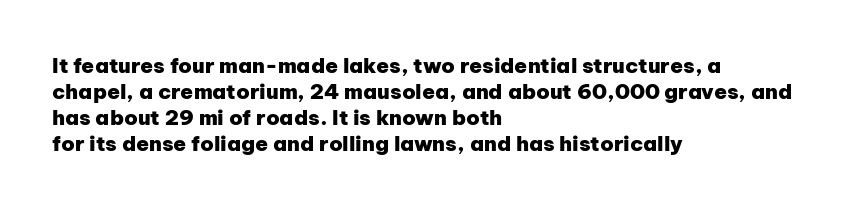
{"italic": "no", "bold": "yes", "underline": "no", "align": "left", "line_spacing_ratio": 1.24, "letter_spacing": "normal", "letter_spacing_em": 0.0, "glyph_px": 21}
